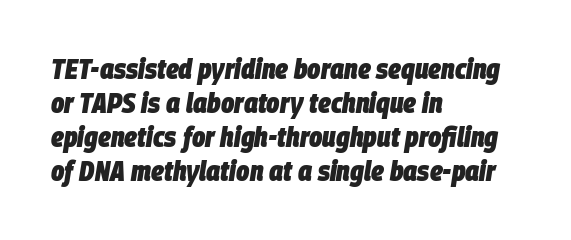
{"italic": "yes", "lean": "right", "slant_degrees": 9, "bold": "yes", "weight": "heavy", "width": "condensed", "stroke_contrast": "low", "x_height": "large", "monospaced": "no", "underline": "no", "align": "left", "line_spacing_ratio": 1.22, "letter_spacing": "normal", "letter_spacing_em": 0.0, "glyph_px": 28}
